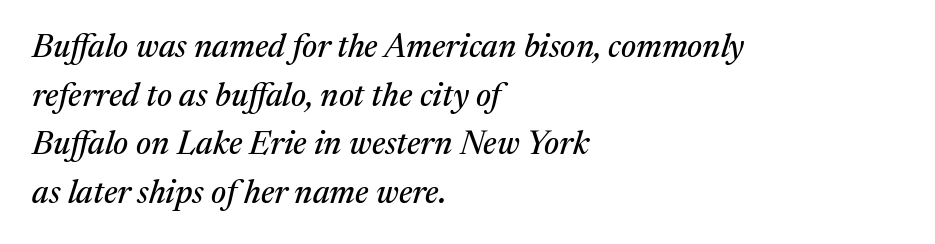
Slant detected: the letters are inclined. Character widths vary here, with narrow letters taking less room than wide ones. Vertical spacing — default. Font category for this specimen: serif.
